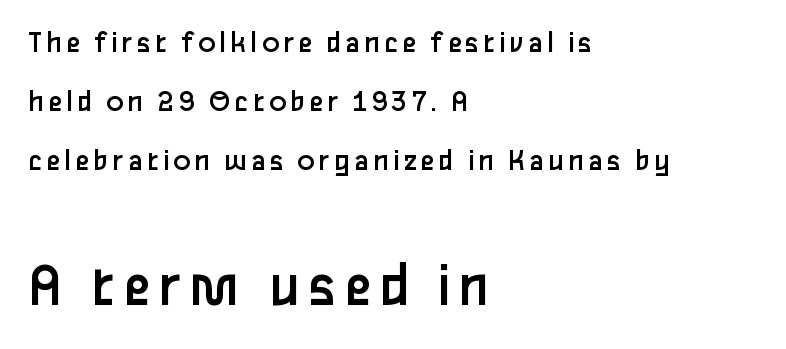
The image shows 64 px regular-weight sans-serif type, upright; set left-aligned, line spacing 1.85x, not underlined; the second (bottom) block is 2.0x larger; low stroke contrast and a medium x-height.
